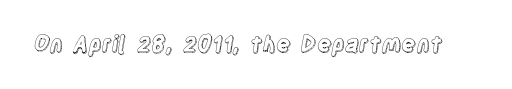
Short note: letters normally spaced. Lines of text with bare space underneath.
